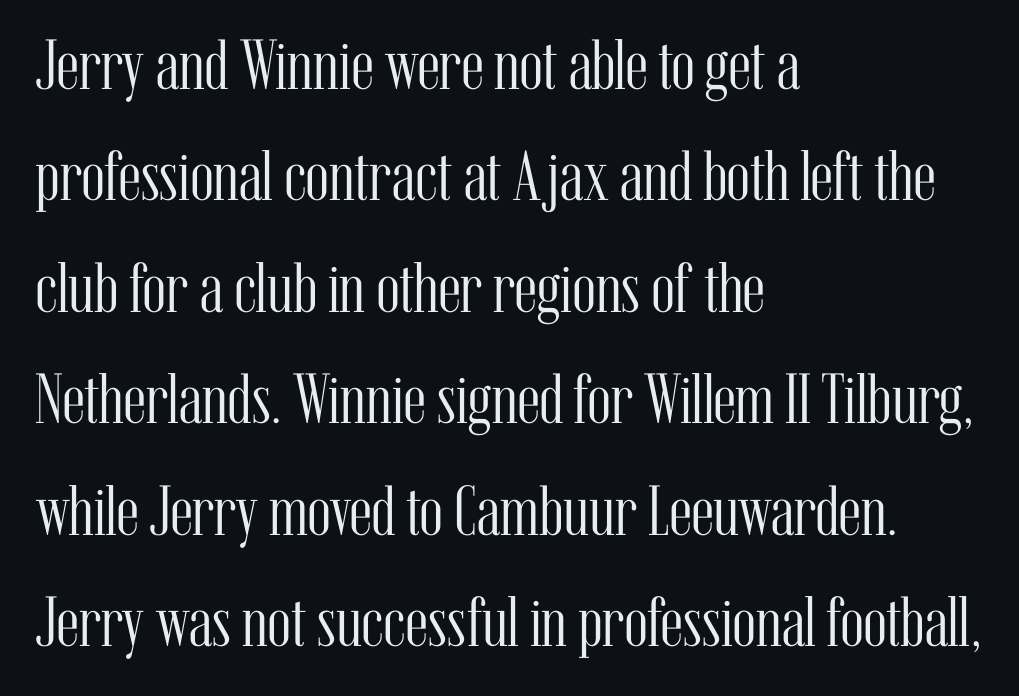
What kind of face is this? One with serifs. The gap between lines stays unmarked. Tracking value appears to be zero — textbook default spacing. A quiet, ordinary-to-light weight characterises the typeface. Alignment: flush left.
